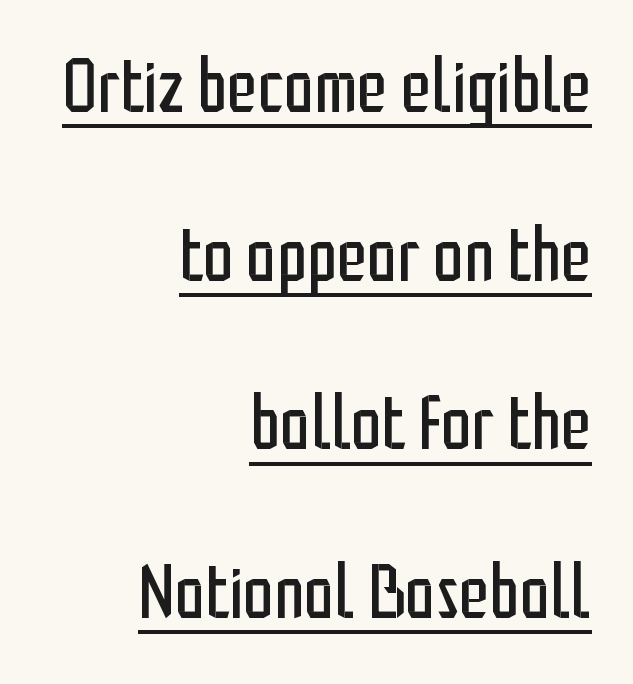
The image shows 77 px regular-weight, condensed sans-serif type, upright; set right-aligned, loose line spacing (2.19x), normal letter spacing, underlined; low stroke contrast and a medium x-height.
